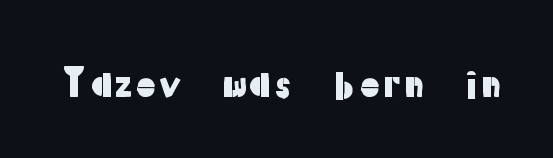
Vertical strokes here are truly vertical. Type without underlining. Here the designer chose a conventional face with non-uniform glyph widths. Font category for this specimen: sans-serif.
